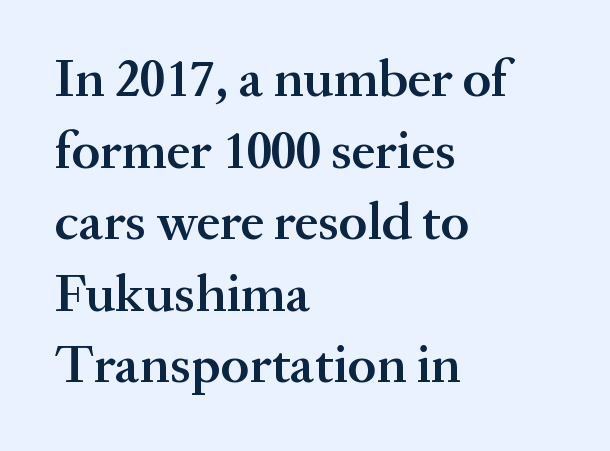
Q: Is the text bold? A: Semi-bold.
Q: Is the text italic (slanted)? A: No, it is upright.
Q: Is the typeface a serif or a sans-serif typeface? A: Serif.
Q: Is the text underlined? A: No.
Q: How is the paragraph aligned? A: Left-aligned.
Q: Is the spacing between letters normal or unusually wide? A: Normal.
Q: Is the spacing between lines tight, normal or loose? A: Normal.
Q: Width (condensed, normal, or wide)? A: Normal.
Q: Stroke contrast? A: Medium.
Q: x-height? A: Medium.
Q: Monospaced? A: No.
